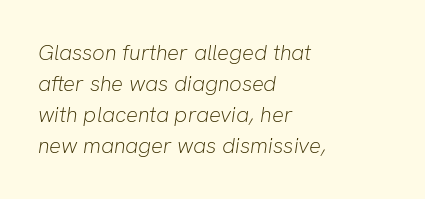
Q: Is the text bold? A: No.
Q: Is the text italic (slanted)? A: Yes, it leans right by about 8 degrees.
Q: Is the text underlined? A: No.
Q: How is the paragraph aligned? A: Left-aligned.
Q: Is the spacing between letters normal or unusually wide? A: Normal.
Q: Is the spacing between lines tight, normal or loose? A: Normal.
